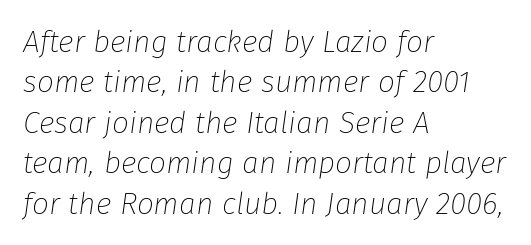
Q: Is the text bold? A: No.
Q: Is the text italic (slanted)? A: Yes, it leans right by about 8 degrees.
Q: Is the text underlined? A: No.
Q: How is the paragraph aligned? A: Left-aligned.
Q: Is the spacing between letters normal or unusually wide? A: Normal.
Q: Is the spacing between lines tight, normal or loose? A: Normal.
Q: Width (condensed, normal, or wide)? A: Normal.
Q: Stroke contrast? A: Low.
Q: x-height? A: Medium.
Q: Monospaced? A: No.
